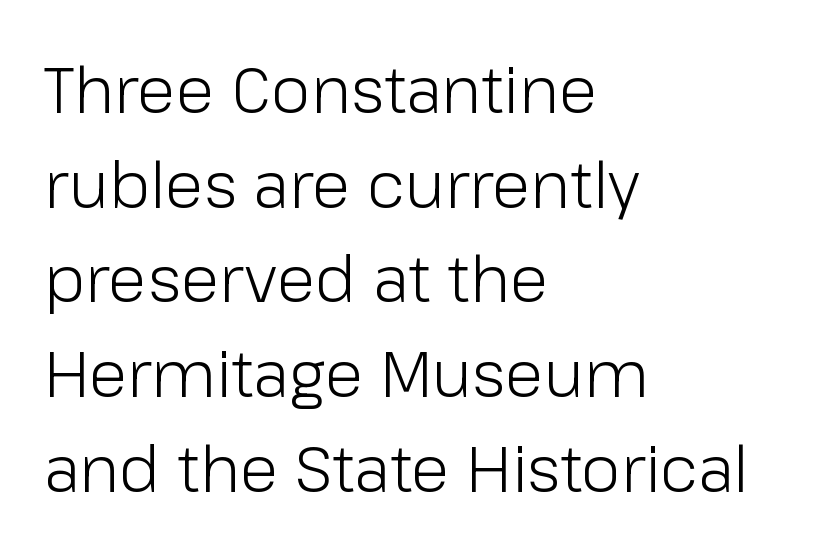
The string is rendered with underlining switched off. The passage is arranged the way most books set body copy — flush left. The letters advance in unequal steps, a hallmark of proportional type. Default kerning and tracking; the words read as compact shapes.
